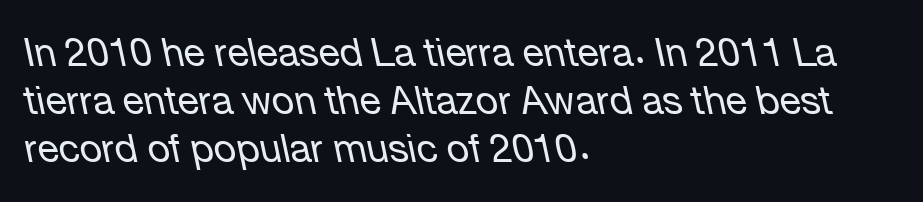
Do the characters align in a grid? No, the font is proportional. Caption: multi-line text, flush left, ragged right. A bare baseline throughout the passage. This sample uses plain, unmodified letter spacing. Stroke mass is kept to a normal reading level or below. Is the type slanted? Yes — the strokes lean at a clear angle.
